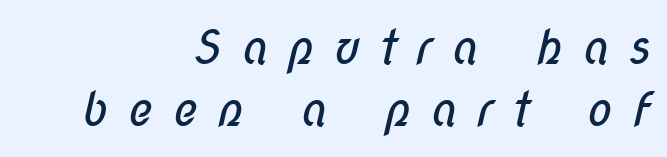
The gap between lines stays unmarked. Between one letter and the next there's a generous, obvious gap. In terms of letterform style, serifs are entirely absent. Unbolded letterforms with no extra heft. Each letter keeps its own natural width here, so spacing adapts to shape.
